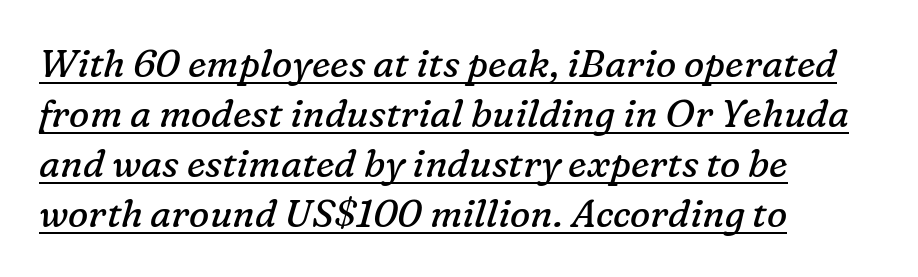
Stroke terminals: seriffed. Alignment: flush left. Compared with ordinary roman type, these characters are visibly tilted. The typeface has the unassuming heft of standard copy or less.
